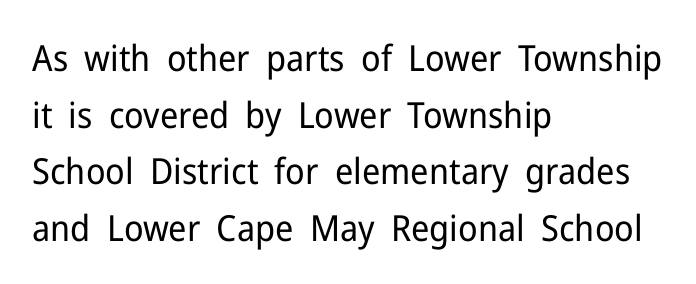
Q: Is the text bold? A: No.
Q: Is the text italic (slanted)? A: No, it is upright.
Q: Is the typeface a serif or a sans-serif typeface? A: Sans-serif.
Q: Is the text underlined? A: No.
Q: How is the paragraph aligned? A: Left-aligned.
Q: Is the spacing between letters normal or unusually wide? A: Normal.
Q: Is the spacing between lines tight, normal or loose? A: Normal.
Q: Width (condensed, normal, or wide)? A: Normal.
Q: Stroke contrast? A: Low.
Q: x-height? A: Medium.
Q: Monospaced? A: No.
